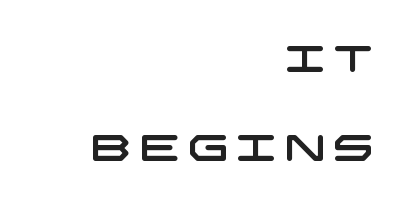
Q: Is the typeface a serif or a sans-serif typeface? A: Sans-serif.
Q: Is the text underlined? A: No.
Q: How is the paragraph aligned? A: Right-aligned.
Q: Is the spacing between letters normal or unusually wide? A: Unusually wide.
Q: Is the spacing between lines tight, normal or loose? A: Loose.
Q: Width (condensed, normal, or wide)? A: Wide.
Q: Stroke contrast? A: Low.
Q: x-height? A: Large.
